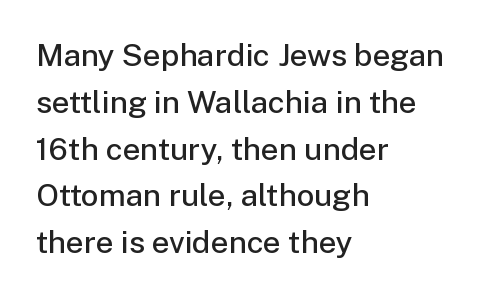
{"serif": "no", "italic": "no", "bold": "semi", "weight": "semibold", "width": "normal", "stroke_contrast": "low", "x_height": "medium", "monospaced": "no", "underline": "no", "align": "left", "line_spacing": "normal", "line_spacing_ratio": 1.51, "letter_spacing": "normal", "letter_spacing_em": 0.0, "glyph_px": 31}
